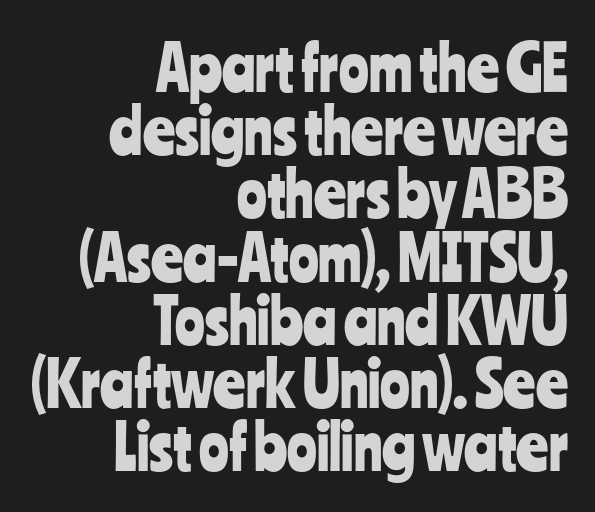
Q: Is the text italic (slanted)? A: No, it is upright.
Q: Is the typeface a serif or a sans-serif typeface? A: Sans-serif.
Q: Is the text underlined? A: No.
Q: How is the paragraph aligned? A: Right-aligned.
Q: Is the spacing between letters normal or unusually wide? A: Normal.
Q: Is the spacing between lines tight, normal or loose? A: Tight.
Q: Width (condensed, normal, or wide)? A: Condensed.
Q: Stroke contrast? A: Low.
Q: x-height? A: Medium.
Q: Monospaced? A: No.
